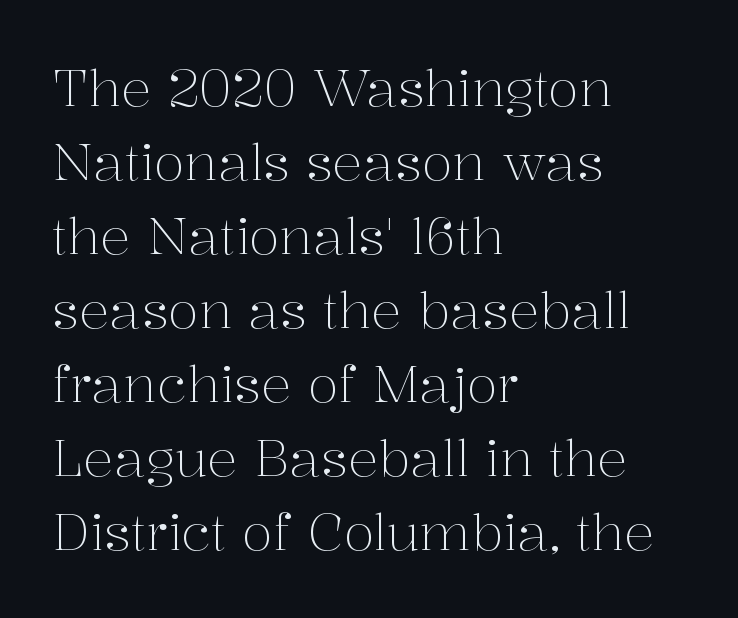
Q: Is the text bold? A: No.
Q: Is the text italic (slanted)? A: No, it is upright.
Q: Is the typeface a serif or a sans-serif typeface? A: Serif.
Q: Is the text underlined? A: No.
Q: How is the paragraph aligned? A: Left-aligned.
Q: Is the spacing between letters normal or unusually wide? A: Normal.
Q: Is the spacing between lines tight, normal or loose? A: Normal.
Q: Width (condensed, normal, or wide)? A: Normal.
Q: Stroke contrast? A: Medium.
Q: x-height? A: Medium.
Q: Monospaced? A: No.
